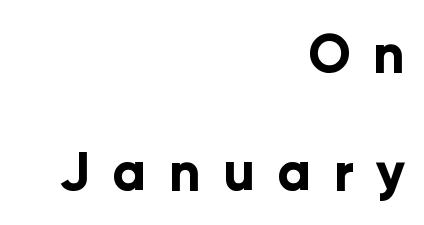
Q: Is the text bold? A: Yes.
Q: Is the text italic (slanted)? A: No, it is upright.
Q: Is the typeface a serif or a sans-serif typeface? A: Sans-serif.
Q: Is the text underlined? A: No.
Q: How is the paragraph aligned? A: Right-aligned.
Q: Is the spacing between letters normal or unusually wide? A: Unusually wide.
Q: Is the spacing between lines tight, normal or loose? A: Loose.
Q: Width (condensed, normal, or wide)? A: Normal.
Q: Stroke contrast? A: Low.
Q: x-height? A: Medium.
Q: Monospaced? A: No.
